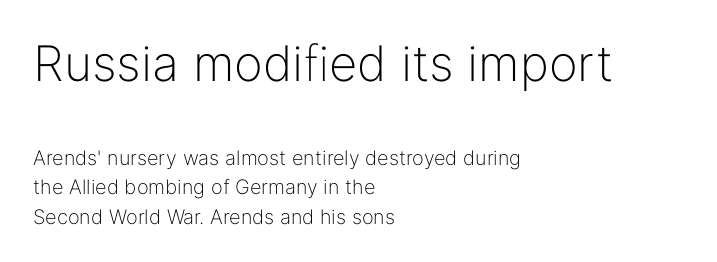
Casual observation: everything's shoved over to the left. The passage shown is typed in a proportional face where columns would drift. The typography opts for an upright posture over an oblique one. Whoever set this chose a conventional vertical rhythm. Weight: in the light-to-regular range. Underlining? Definitely not there.
